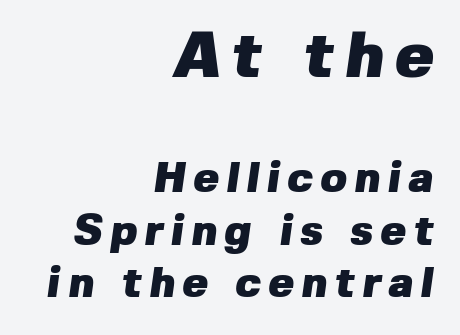
Q: Is the text bold? A: Yes.
Q: Is the typeface a serif or a sans-serif typeface? A: Sans-serif.
Q: Is the text underlined? A: No.
Q: How is the paragraph aligned? A: Right-aligned.
Q: Which block of text is set in a larger size, the first (top) or the second (bottom)? A: The first (top) one.
Q: Width (condensed, normal, or wide)? A: Normal.
Q: Stroke contrast? A: Low.
Q: x-height? A: Medium.
Q: Monospaced? A: No.
